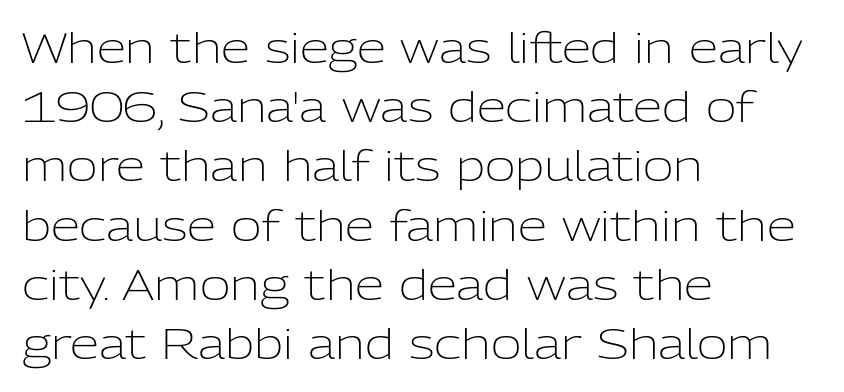
The image shows 42 px light sans-serif type, upright; set left-aligned, normal line spacing (1.41x), normal letter spacing, not underlined; low stroke contrast and a medium x-height.
